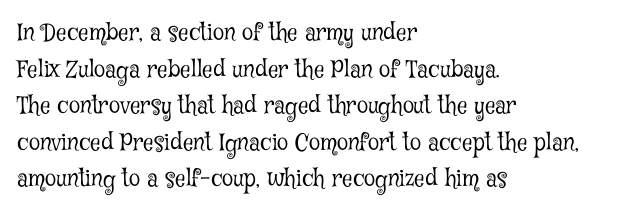
Q: Is the text bold? A: No.
Q: Is the text italic (slanted)? A: No, it is upright.
Q: Is the text underlined? A: No.
Q: How is the paragraph aligned? A: Left-aligned.
Q: Is the spacing between letters normal or unusually wide? A: Normal.
Q: Is the spacing between lines tight, normal or loose? A: Normal.
